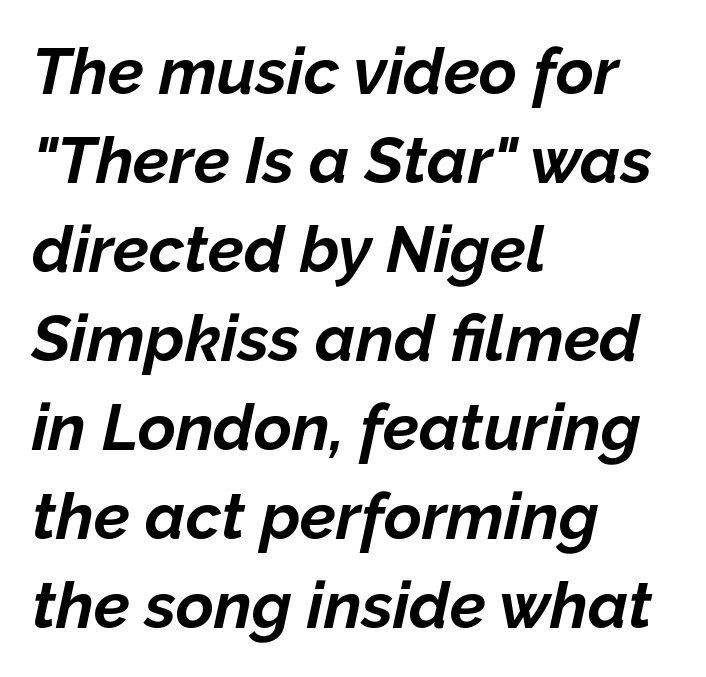
The image shows 65 px bold type, italic (leaning right); set left-aligned, normal line spacing (1.37x), normal letter spacing, not underlined; low stroke contrast and a medium x-height.
